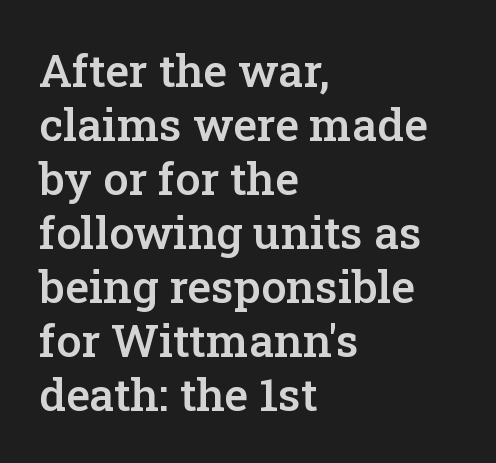
{"serif": "yes", "italic": "no", "bold": "semi", "weight": "semibold", "width": "normal", "stroke_contrast": "low", "x_height": "medium", "monospaced": "no", "underline": "no", "align": "left", "line_spacing_ratio": 1.2, "letter_spacing": "normal", "letter_spacing_em": 0.0, "glyph_px": 45}
